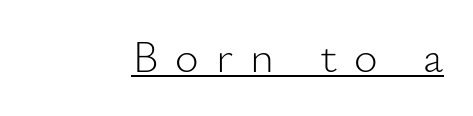
The image shows 46 px light sans-serif type, upright; set unusually wide letter spacing (+0.37 em), underlined; low stroke contrast and a small x-height.
